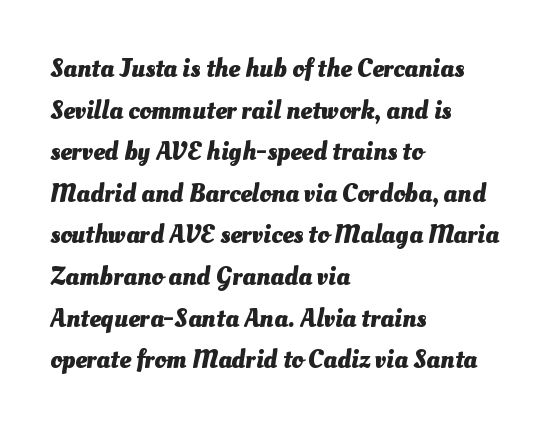
{"bold": "yes", "underline": "no", "align": "left", "line_spacing": "normal", "line_spacing_ratio": 1.6, "letter_spacing": "normal", "letter_spacing_em": 0.0, "glyph_px": 26}
